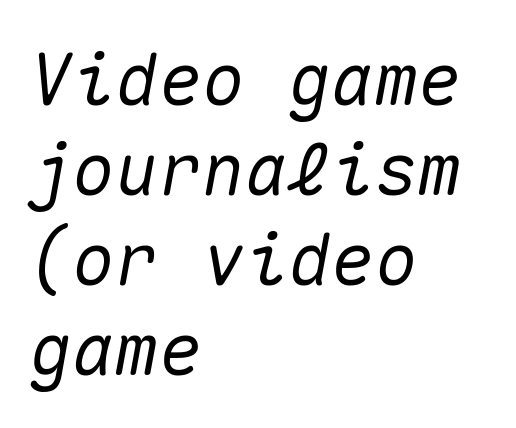
Q: Is the text italic (slanted)? A: Yes, it leans right by about 10 degrees.
Q: Is the text underlined? A: No.
Q: How is the paragraph aligned? A: Left-aligned.
Q: Is the spacing between letters normal or unusually wide? A: Normal.
Q: Is the spacing between lines tight, normal or loose? A: Normal.
Q: Width (condensed, normal, or wide)? A: Normal.
Q: Stroke contrast? A: Medium.
Q: x-height? A: Medium.
Q: Monospaced? A: Yes.
